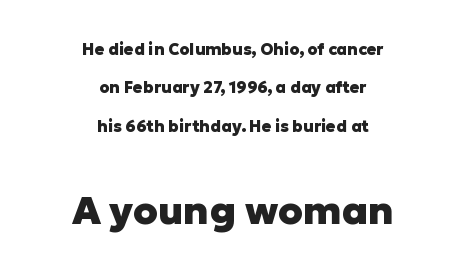
The image shows 39 px heavy sans-serif type, upright; set centered, loose line spacing (2.4x), normal letter spacing, not underlined; the second (bottom) block is 2.44x larger; low stroke contrast and a medium x-height.
